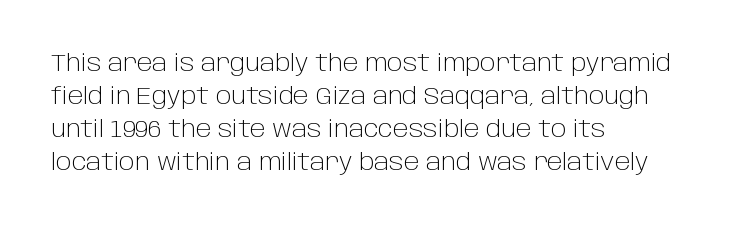
Q: Is the text bold? A: No.
Q: Is the text italic (slanted)? A: No, it is upright.
Q: Is the text underlined? A: No.
Q: How is the paragraph aligned? A: Left-aligned.
Q: Is the spacing between letters normal or unusually wide? A: Normal.
Q: Is the spacing between lines tight, normal or loose? A: Normal.
